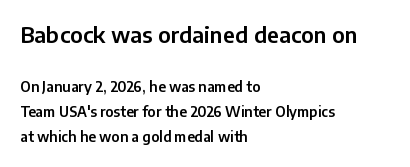
Caption: standard tracking, unaltered. Rendered with straight, roman letterforms. Underline: absent. Layout note: lines flush left. Top chunk: large. Bottom chunk: small.
